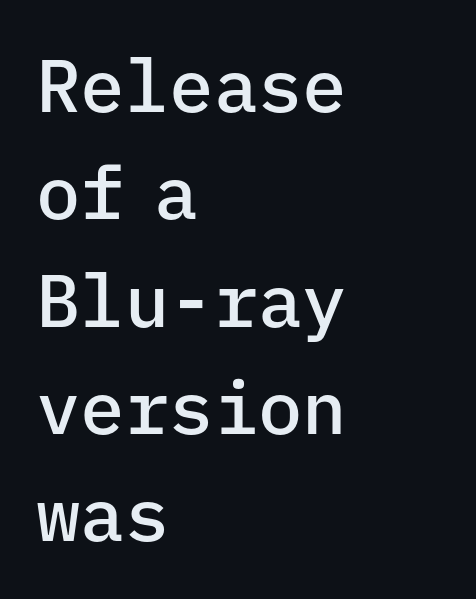
{"serif": "no", "italic": "no", "bold": "semi", "weight": "semibold", "width": "normal", "stroke_contrast": "low", "x_height": "medium", "monospaced": "yes", "underline": "no", "align": "left", "line_spacing": "normal", "line_spacing_ratio": 1.45, "letter_spacing": "normal", "letter_spacing_em": 0.0, "glyph_px": 74}
